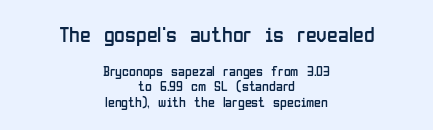
Q: Is the text bold? A: No.
Q: Is the text italic (slanted)? A: No, it is upright.
Q: Is the text underlined? A: No.
Q: How is the paragraph aligned? A: Centered.
Q: Is the spacing between letters normal or unusually wide? A: Normal.
Q: Is the spacing between lines tight, normal or loose? A: Tight.
Q: Which block of text is set in a larger size, the first (top) or the second (bottom)? A: The first (top) one.
